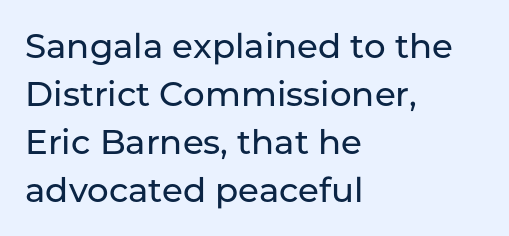
Q: Is the text italic (slanted)? A: No, it is upright.
Q: Is the typeface a serif or a sans-serif typeface? A: Sans-serif.
Q: Is the text underlined? A: No.
Q: How is the paragraph aligned? A: Left-aligned.
Q: Is the spacing between letters normal or unusually wide? A: Normal.
Q: Is the spacing between lines tight, normal or loose? A: Normal.
Q: Width (condensed, normal, or wide)? A: Normal.
Q: Stroke contrast? A: Low.
Q: x-height? A: Medium.
Q: Monospaced? A: No.
